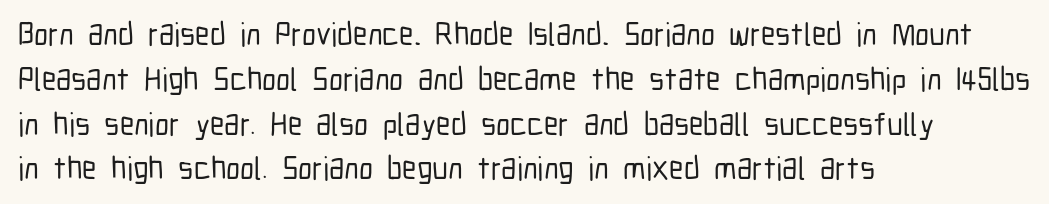
Each letter's strokes conclude bluntly, with no projecting serifs. The rendering uses natural spacing where letterforms have individual widths. All the whitespace from short lines collects on the right. Normally led — the rows are evenly, conventionally spaced. The string is rendered with underlining switched off.
